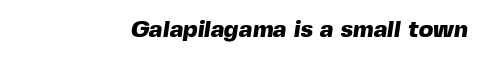
The image shows 24 px bold type; set normal letter spacing, not underlined.
